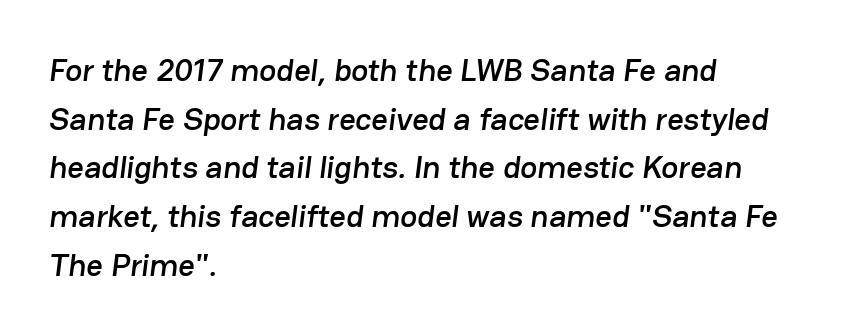
The image shows 32 px sans-serif type; set left-aligned, normal line spacing (1.52x), normal letter spacing, not underlined; low stroke contrast and a medium x-height.
